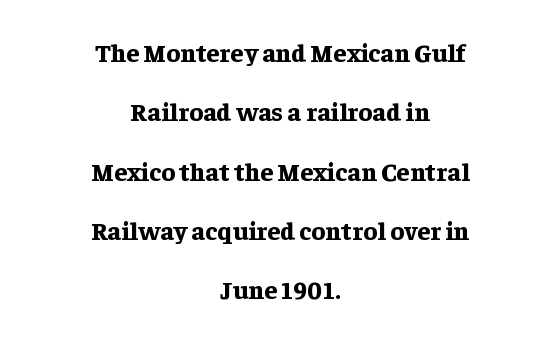
Only glyphs here, with clear space below each row. The strokes are fattened all the way to bold. Default kerning and tracking; the words read as compact shapes. Baseline-to-baseline distance is far greater than the letter height. The text block is weighted toward neither margin, spreading evenly from the middle.
